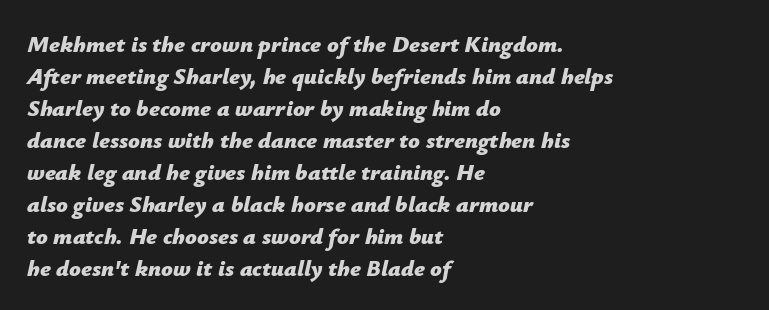
The image shows 23 px bold type, italic (leaning right); set left-aligned, normal line spacing (1.39x), normal letter spacing, not underlined.
